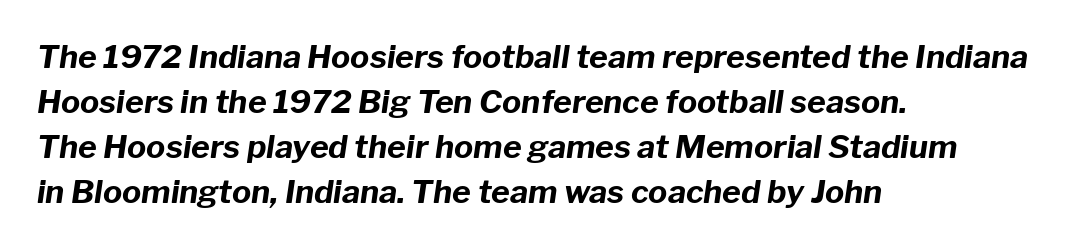
{"italic": "yes", "lean": "right", "slant_degrees": 8, "bold": "yes", "weight": "bold", "width": "normal", "stroke_contrast": "low", "x_height": "medium", "monospaced": "no", "underline": "no", "align": "left", "line_spacing": "normal", "line_spacing_ratio": 1.41, "letter_spacing": "normal", "letter_spacing_em": 0.0, "glyph_px": 32}
